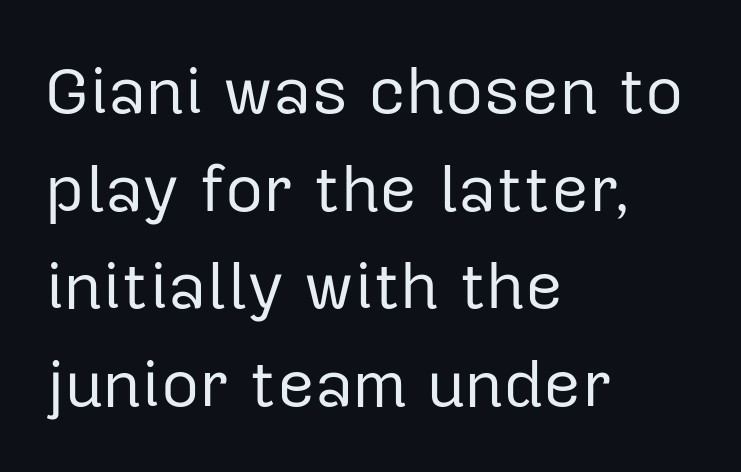
The font family rendered here belongs to the sans-serif group. The passage shown is not underscored anywhere. Spacing between characters is what you'd get straight out of the box. Tall strokes in this sample are plumb rather than angled. Ink coverage per letter is moderate at most. The leading is moderate, giving the passage an even texture.
